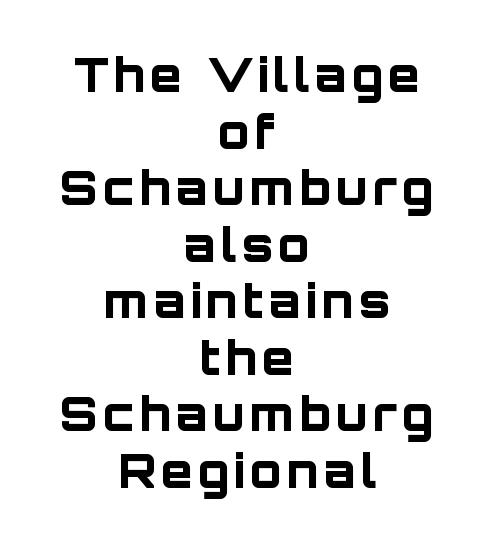
{"serif": "no", "italic": "no", "bold": "yes", "weight": "bold", "width": "normal", "stroke_contrast": "low", "x_height": "large", "monospaced": "no", "underline": "no", "align": "center", "line_spacing_ratio": 1.23, "glyph_px": 46}
